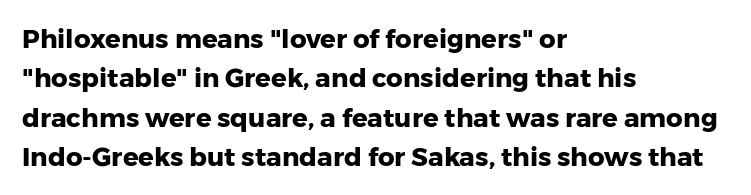
The image shows 26 px bold type, upright; set left-aligned, normal line spacing (1.51x), normal letter spacing, not underlined.
